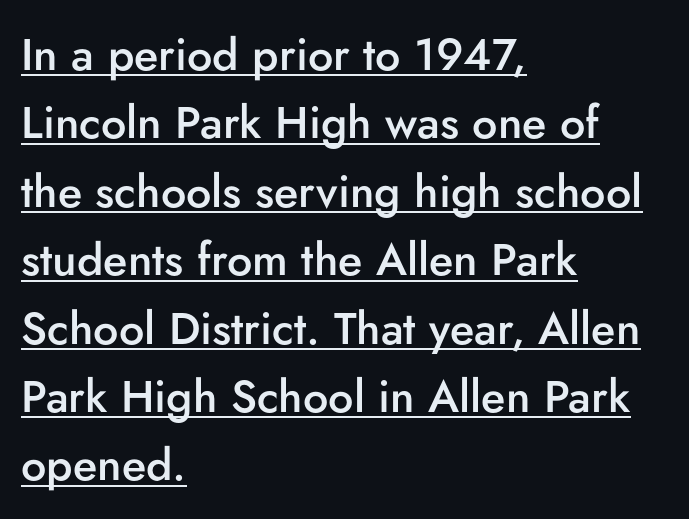
These lines are composed in type without serifs. Posture: straight, roman, zero tilt. Regarding leading, the lines here are spaced in the standard way. Is the letter spacing exaggerated? No — it looks like the ordinary default. The font is running at a semibold setting, under full bold.
